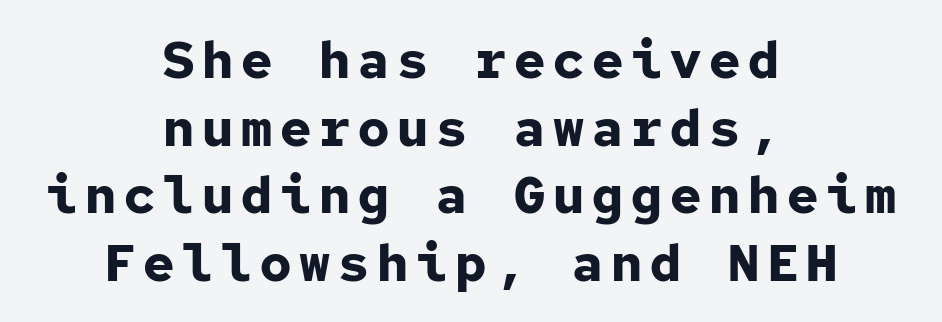
{"serif": "no", "italic": "no", "bold": "yes", "weight": "bold", "width": "normal", "stroke_contrast": "low", "x_height": "medium", "monospaced": "yes", "underline": "no", "align": "center", "line_spacing": "normal", "line_spacing_ratio": 1.3, "glyph_px": 52}
